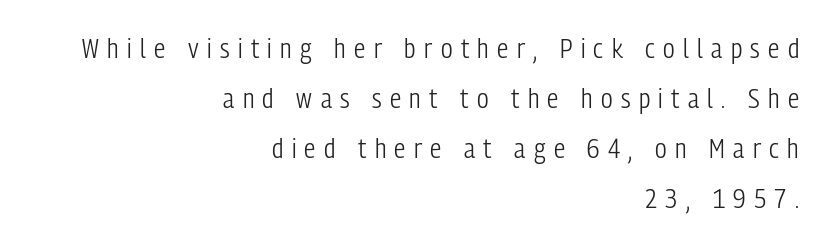
{"serif": "no", "italic": "no", "bold": "no", "weight": "light", "width": "condensed", "stroke_contrast": "low", "x_height": "medium", "monospaced": "no", "underline": "no", "align": "right", "line_spacing_ratio": 1.79, "letter_spacing": "wide", "letter_spacing_em": 0.3, "glyph_px": 28}
